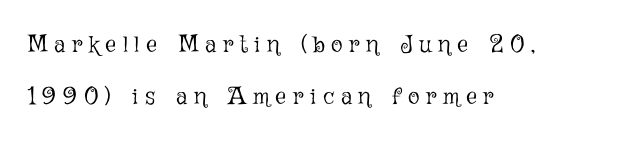
Q: Is the text bold? A: No.
Q: Is the text italic (slanted)? A: No, it is upright.
Q: Is the text underlined? A: No.
Q: How is the paragraph aligned? A: Left-aligned.
Q: Is the spacing between letters normal or unusually wide? A: Unusually wide.
Q: Is the spacing between lines tight, normal or loose? A: Loose.
